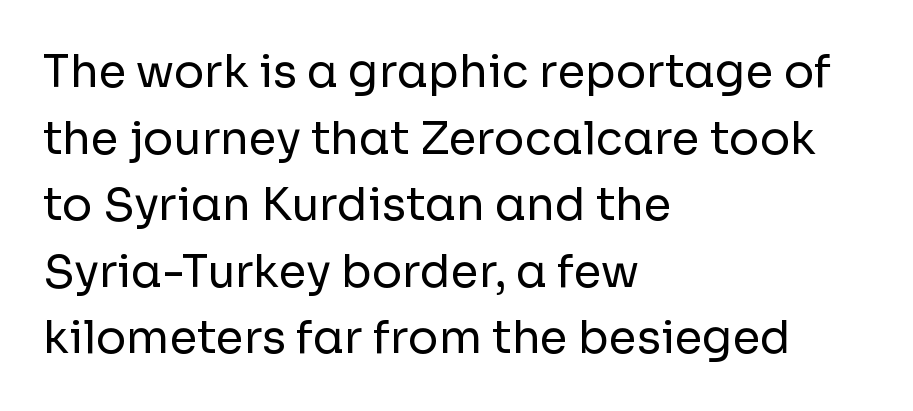
Q: Is the text bold? A: No.
Q: Is the text italic (slanted)? A: No, it is upright.
Q: Is the typeface a serif or a sans-serif typeface? A: Sans-serif.
Q: Is the text underlined? A: No.
Q: How is the paragraph aligned? A: Left-aligned.
Q: Is the spacing between letters normal or unusually wide? A: Normal.
Q: Is the spacing between lines tight, normal or loose? A: Normal.
Q: Width (condensed, normal, or wide)? A: Normal.
Q: Stroke contrast? A: Low.
Q: x-height? A: Medium.
Q: Monospaced? A: No.
